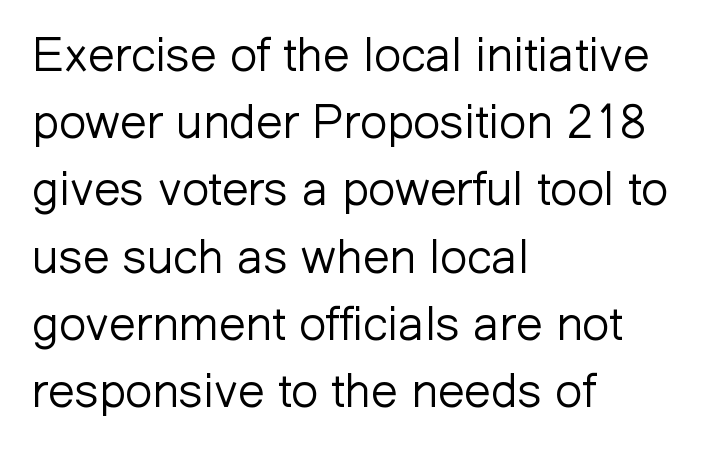
The image shows 48 px light sans-serif type, upright; set left-aligned, normal line spacing (1.4x), normal letter spacing, not underlined; low stroke contrast and a medium x-height.
